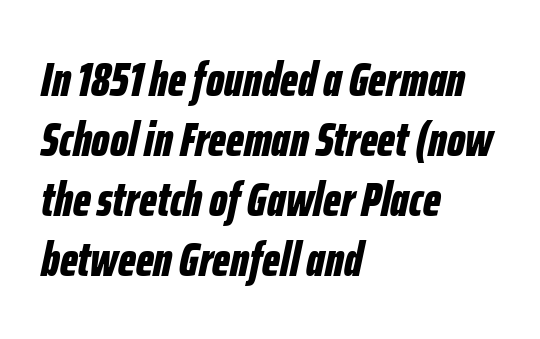
{"italic": "yes", "lean": "right", "slant_degrees": 12, "bold": "yes", "weight": "bold", "width": "condensed", "stroke_contrast": "low", "x_height": "medium", "monospaced": "no", "underline": "no", "align": "left", "line_spacing": "normal", "line_spacing_ratio": 1.25, "letter_spacing": "normal", "letter_spacing_em": 0.0, "glyph_px": 48}
